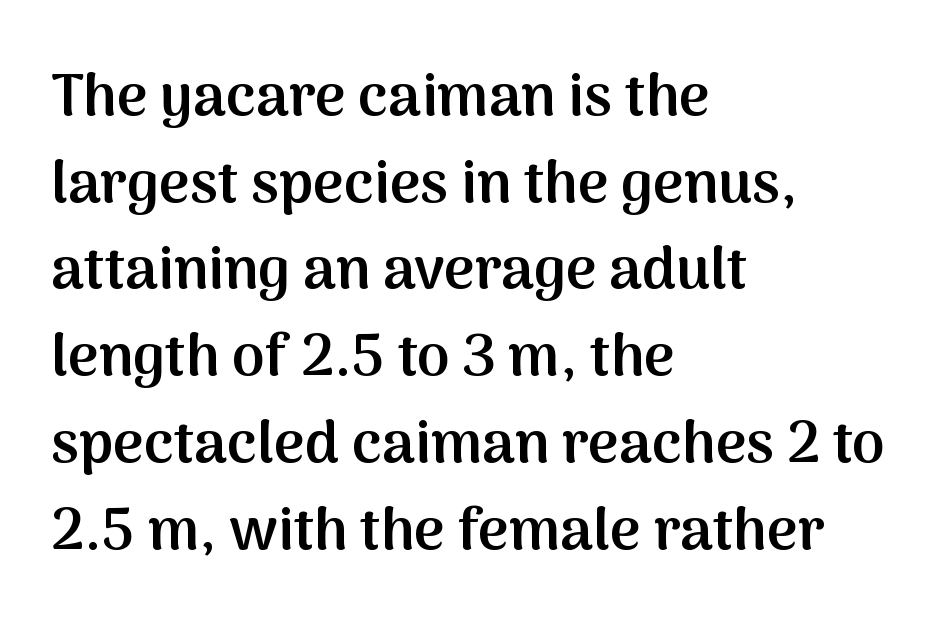
Every stem runs plumb, perpendicular to the baseline. Caption: standard tracking, unaltered. Font category for this specimen: sans-serif. The words here are not underlined.
